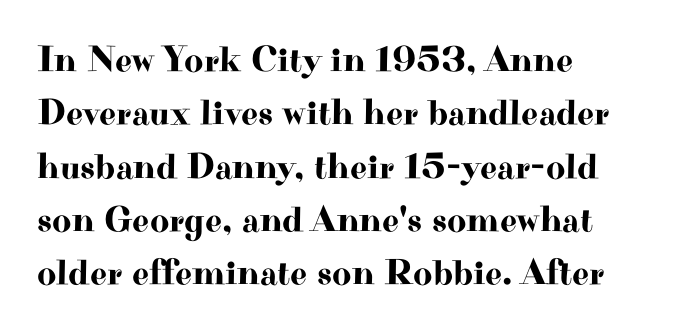
{"serif": "yes", "italic": "no", "width": "wide", "stroke_contrast": "high", "x_height": "small", "monospaced": "no", "underline": "no", "align": "left", "line_spacing": "normal", "line_spacing_ratio": 1.44, "letter_spacing": "normal", "letter_spacing_em": 0.0, "glyph_px": 37}
